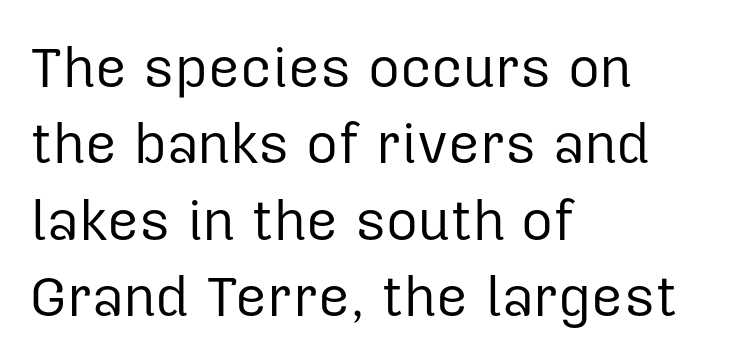
The image shows 55 px regular-weight sans-serif type, upright; set left-aligned, normal line spacing (1.39x), normal letter spacing, not underlined; low stroke contrast and a medium x-height.
